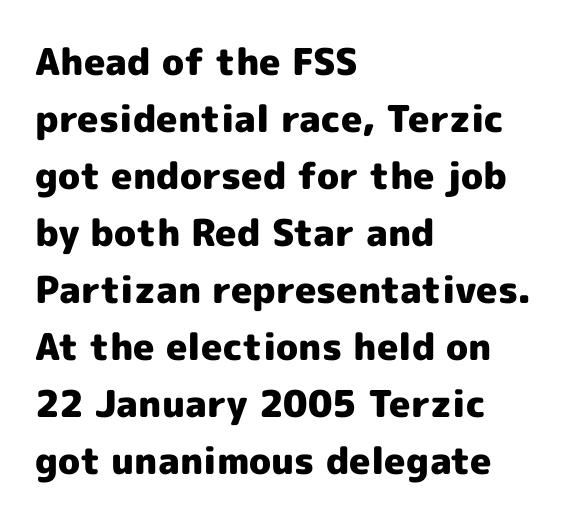
The image shows 37 px heavy sans-serif type, upright; set left-aligned, normal line spacing (1.54x), normal letter spacing, not underlined; a medium x-height.
